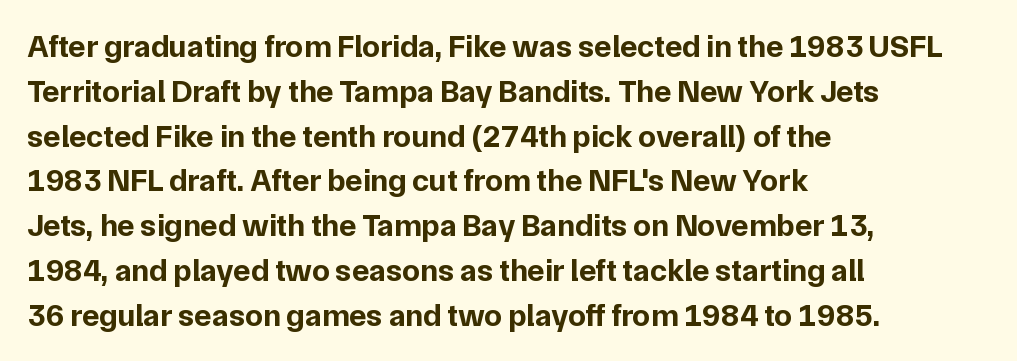
{"serif": "no", "italic": "no", "bold": "yes", "weight": "bold", "width": "normal", "stroke_contrast": "low", "x_height": "medium", "monospaced": "no", "underline": "no", "align": "left", "line_spacing": "normal", "line_spacing_ratio": 1.4, "letter_spacing": "normal", "letter_spacing_em": 0.0, "glyph_px": 32}
